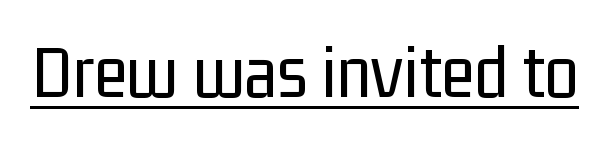
Q: Is the text bold? A: No.
Q: Is the text italic (slanted)? A: No, it is upright.
Q: Is the typeface a serif or a sans-serif typeface? A: Sans-serif.
Q: Is the text underlined? A: Yes.
Q: Is the spacing between letters normal or unusually wide? A: Normal.
Q: Width (condensed, normal, or wide)? A: Condensed.
Q: Stroke contrast? A: Low.
Q: x-height? A: Medium.
Q: Monospaced? A: No.
